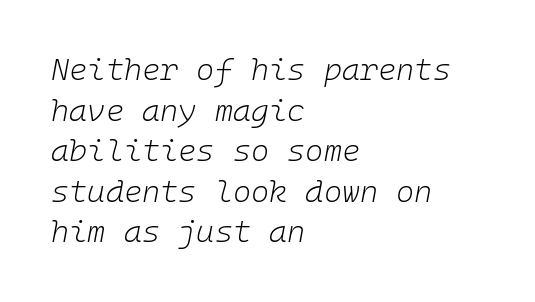
The font's italic variant was chosen for this text. The leading is moderate, giving the passage an even texture. Visually the block forms a straight wall on the left and a jagged coastline on the right. Spacing verdict: monospaced, one width for all characters. Descenders are the only things crossing below the line.
